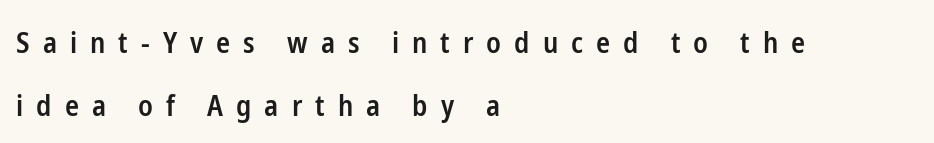
Serifs: no, the terminals of the letterforms are clean. Every letter is mildly thick-stroked: semibold rather than bold. Posture: vertical. Reading down the block, your eye returns to a fixed left position each line.
